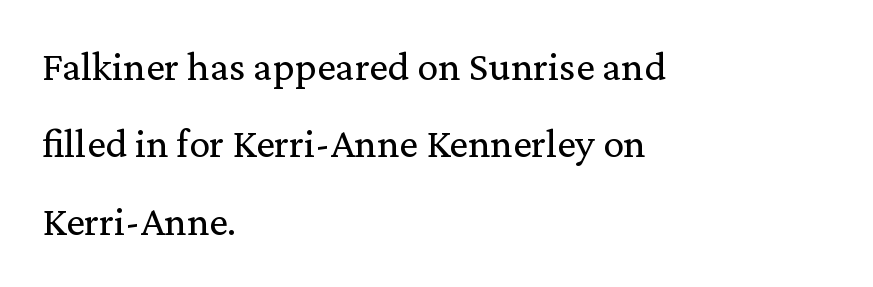
Do the letters lean? They stand straight. The tracking reads as untouched default to a designer's eye. The weight would be labelled regular, book, light, or lighter still. These lines stack with their left ends in a neat column. Proportional: the letters do not fall into vertical columns.
